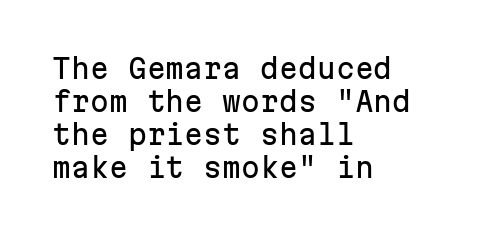
The image shows 27 px text type, upright; set left-aligned, line spacing 1.22x, normal letter spacing, not underlined.
